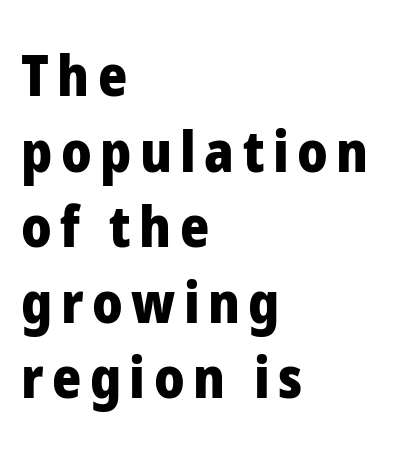
The space beneath each line is pristine and unruled. Visually the block forms a straight wall on the left and a jagged coastline on the right. Is there any slant? The stems are plumb. Is this a sans? Yes — the strokes have no serifs. Summary of vertical rhythm: regular, with standard interline spacing. Its strokes are broad and dark, the hallmark of bold type.
